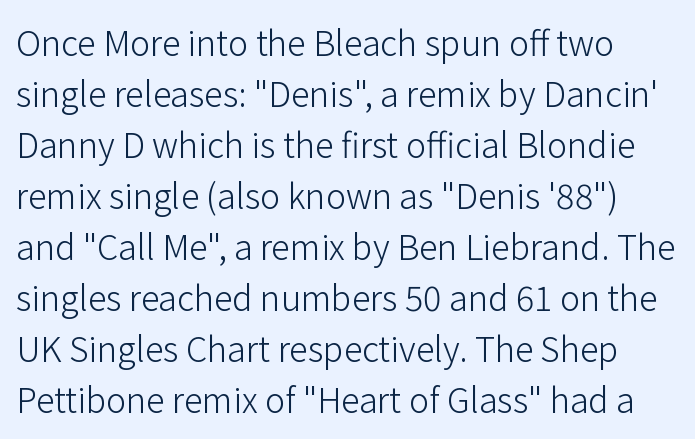
You can tell from the bare stems that sans-serif type was used. Proportional: the letters do not fall into vertical columns. Quick note: underline off. The letterforms sit at book weight or below.
